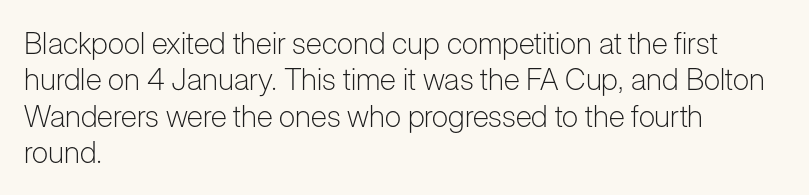
The image shows 30 px light sans-serif type, upright; set left-aligned, line spacing 1.21x, normal letter spacing, not underlined; low stroke contrast and a medium x-height.
